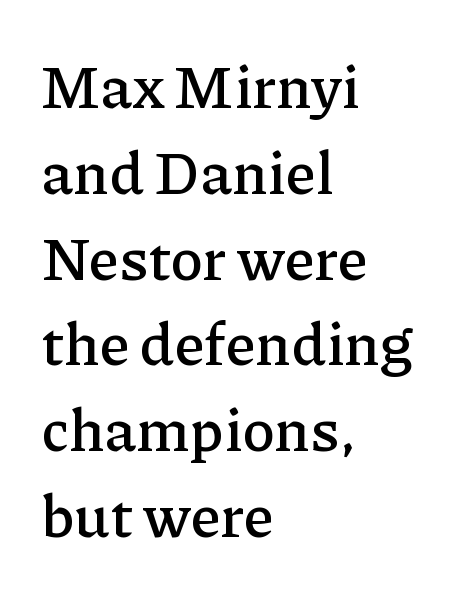
{"serif": "yes", "italic": "no", "width": "normal", "stroke_contrast": "low", "x_height": "medium", "monospaced": "no", "underline": "no", "align": "left", "line_spacing": "normal", "line_spacing_ratio": 1.43, "letter_spacing": "normal", "letter_spacing_em": 0.0, "glyph_px": 60}
